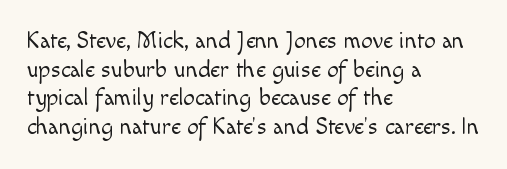
Q: Is the text bold? A: No.
Q: Is the text italic (slanted)? A: No, it is upright.
Q: Is the text underlined? A: No.
Q: How is the paragraph aligned? A: Left-aligned.
Q: Is the spacing between letters normal or unusually wide? A: Normal.
Q: Is the spacing between lines tight, normal or loose? A: Normal.
